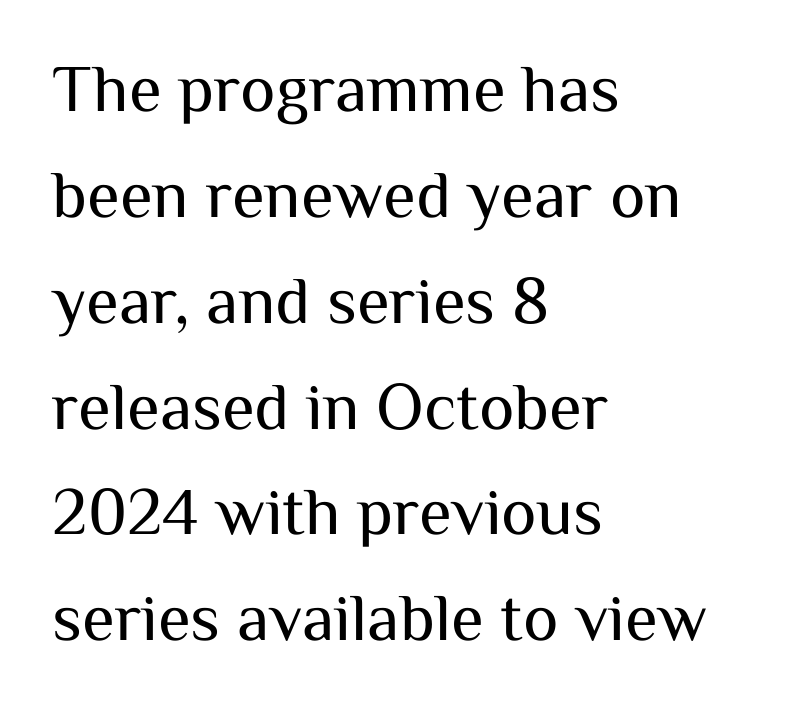
Q: Is the text bold? A: No.
Q: Is the text italic (slanted)? A: No, it is upright.
Q: Is the typeface a serif or a sans-serif typeface? A: Sans-serif.
Q: Is the text underlined? A: No.
Q: How is the paragraph aligned? A: Left-aligned.
Q: Is the spacing between letters normal or unusually wide? A: Normal.
Q: Is the spacing between lines tight, normal or loose? A: Normal.
Q: Width (condensed, normal, or wide)? A: Normal.
Q: Stroke contrast? A: Medium.
Q: x-height? A: Medium.
Q: Monospaced? A: No.
